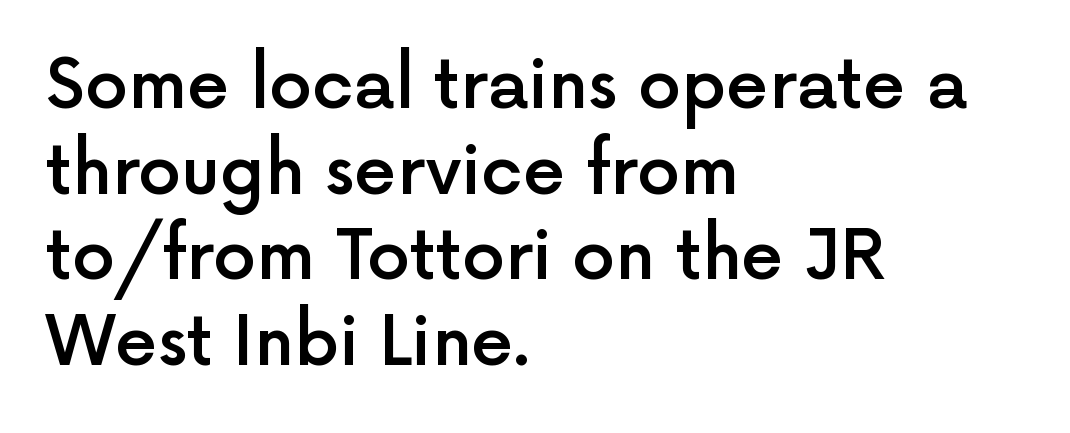
Q: Is the text bold? A: Semi-bold.
Q: Is the text italic (slanted)? A: No, it is upright.
Q: Is the typeface a serif or a sans-serif typeface? A: Sans-serif.
Q: Is the text underlined? A: No.
Q: How is the paragraph aligned? A: Left-aligned.
Q: Is the spacing between letters normal or unusually wide? A: Normal.
Q: Is the spacing between lines tight, normal or loose? A: Normal.
Q: Width (condensed, normal, or wide)? A: Normal.
Q: x-height? A: Medium.
Q: Monospaced? A: No.
